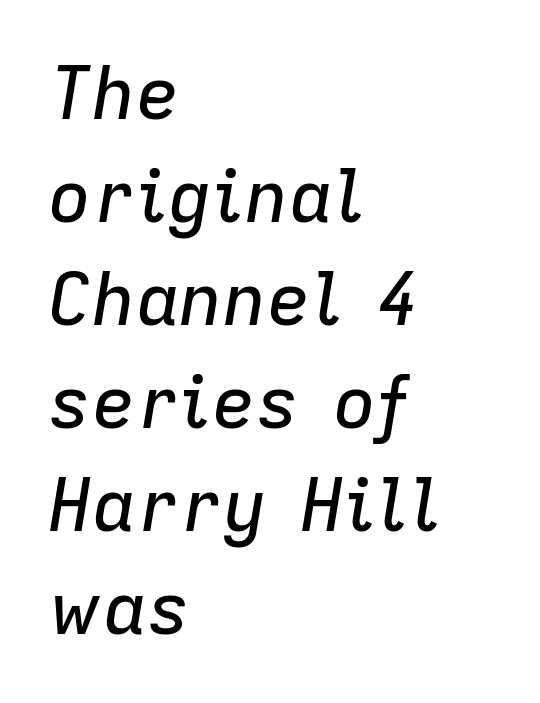
Q: Is the text italic (slanted)? A: Yes, it leans right by about 9 degrees.
Q: Is the text underlined? A: No.
Q: How is the paragraph aligned? A: Left-aligned.
Q: Is the spacing between letters normal or unusually wide? A: Normal.
Q: Is the spacing between lines tight, normal or loose? A: Normal.
Q: Width (condensed, normal, or wide)? A: Normal.
Q: Stroke contrast? A: Low.
Q: x-height? A: Medium.
Q: Monospaced? A: No.
